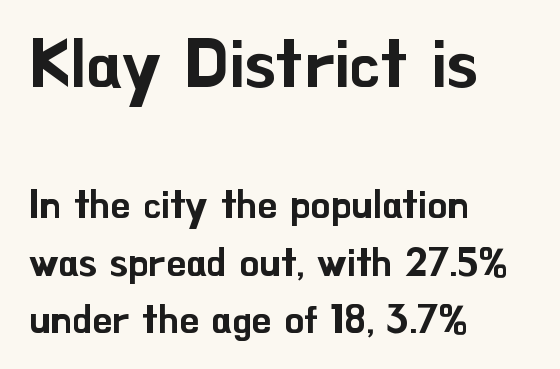
Q: Is the text italic (slanted)? A: No, it is upright.
Q: Is the typeface a serif or a sans-serif typeface? A: Sans-serif.
Q: Is the text underlined? A: No.
Q: How is the paragraph aligned? A: Left-aligned.
Q: Is the spacing between letters normal or unusually wide? A: Normal.
Q: Is the spacing between lines tight, normal or loose? A: Normal.
Q: Which block of text is set in a larger size, the first (top) or the second (bottom)? A: The first (top) one.
Q: Width (condensed, normal, or wide)? A: Normal.
Q: Stroke contrast? A: Low.
Q: x-height? A: Small.
Q: Monospaced? A: No.
